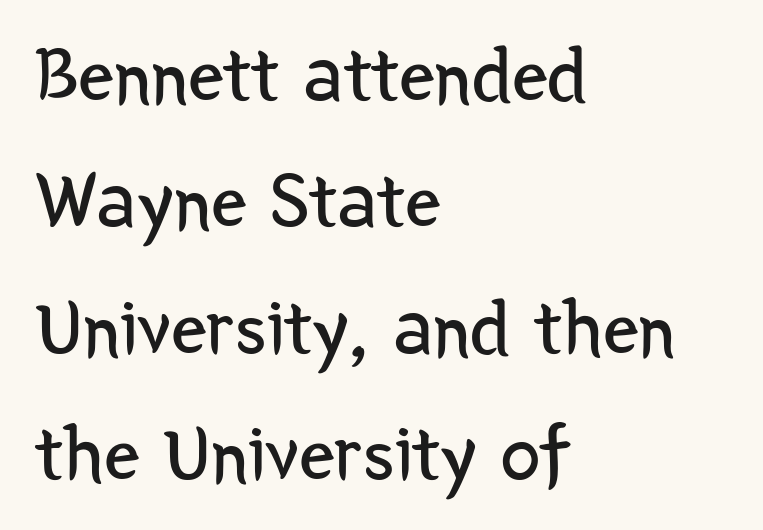
Q: Is the text bold? A: No.
Q: Is the text italic (slanted)? A: No, it is upright.
Q: Is the typeface a serif or a sans-serif typeface? A: Sans-serif.
Q: Is the text underlined? A: No.
Q: How is the paragraph aligned? A: Left-aligned.
Q: Is the spacing between letters normal or unusually wide? A: Normal.
Q: Is the spacing between lines tight, normal or loose? A: Normal.
Q: Width (condensed, normal, or wide)? A: Condensed.
Q: Stroke contrast? A: Low.
Q: x-height? A: Medium.
Q: Monospaced? A: No.
